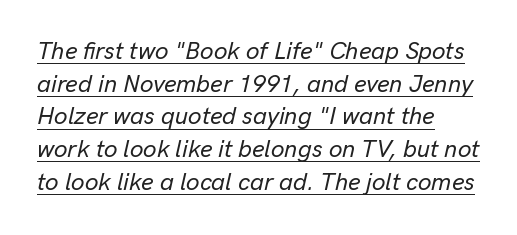
{"italic": "yes", "lean": "right", "slant_degrees": 13, "underline": "yes", "align": "left", "line_spacing": "normal", "line_spacing_ratio": 1.36, "letter_spacing": "normal", "letter_spacing_em": 0.0, "glyph_px": 24}
